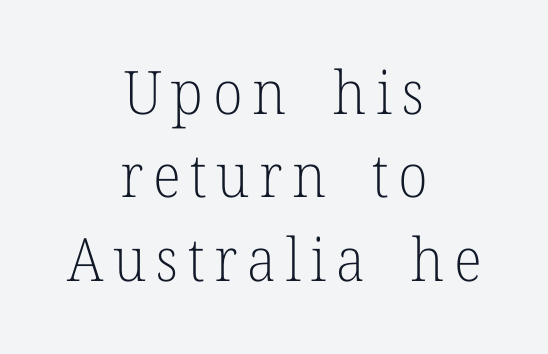
{"serif": "yes", "italic": "no", "bold": "no", "weight": "light", "width": "normal", "stroke_contrast": "low", "x_height": "medium", "monospaced": "no", "underline": "no", "align": "center", "line_spacing": "normal", "line_spacing_ratio": 1.39, "glyph_px": 60}
